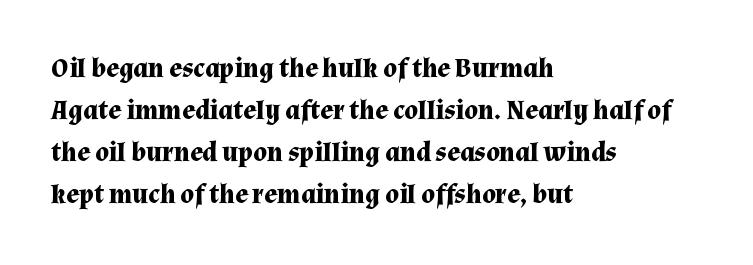
Nothing unusual about the tracking: characters are spaced as the font intends. Layout note: lines flush left. Does the lettering tilt? It doesn't — this is upright. The characters look thick and weighty, a clear bold. If you measured baseline to baseline, you'd find a middling distance. Underlining? Definitely not there.
